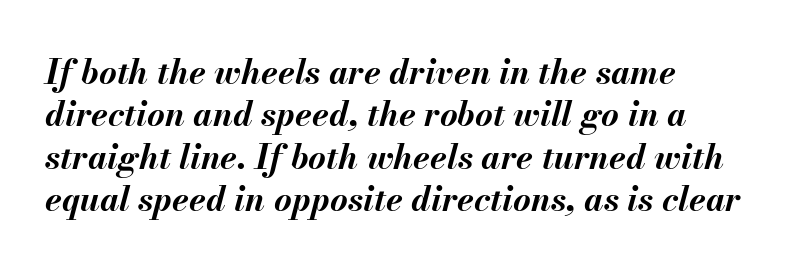
Descenders hang freely into open space. This is heavy type, rendered in bold. Baseline-to-baseline distance is the conventional proportion of letter height. Students, note that the glyphs here touch the page at normal intervals. Compared with a centered layout, this one pins lines to the left instead.
